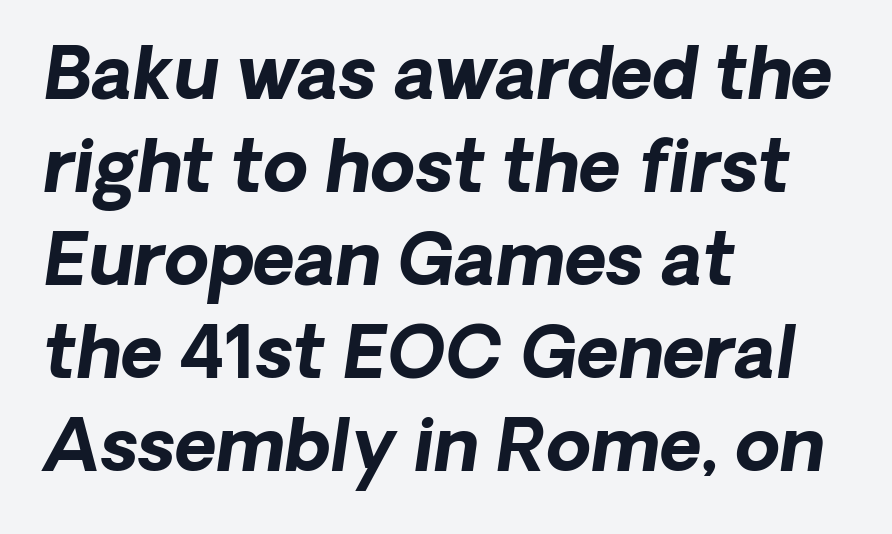
{"serif": "no", "bold": "yes", "weight": "bold", "width": "normal", "stroke_contrast": "low", "x_height": "medium", "monospaced": "no", "underline": "no", "align": "left", "line_spacing": "normal", "line_spacing_ratio": 1.29, "letter_spacing": "normal", "letter_spacing_em": 0.0, "glyph_px": 72}
